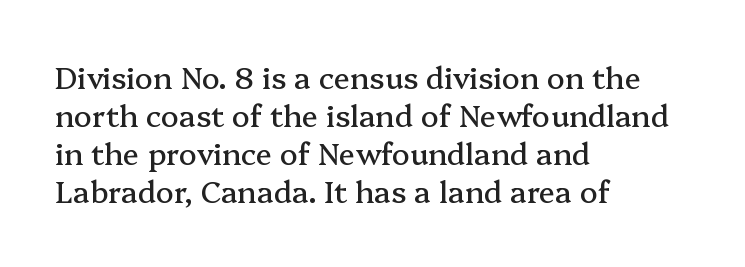
The letters carry serifs — small finishing strokes at the ends of their stems. Only glyphs here, with clear space below each row. These lines are rendered in a variable-pitch font. Tracking here is standard; glyphs follow each other at the usual distance. Posture: straight, roman, zero tilt.
